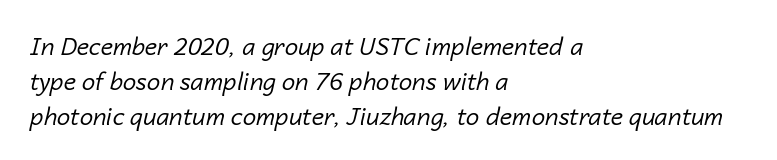
Q: Is the text bold? A: No.
Q: Is the text italic (slanted)? A: Yes, it leans right by about 14 degrees.
Q: Is the text underlined? A: No.
Q: How is the paragraph aligned? A: Left-aligned.
Q: Is the spacing between letters normal or unusually wide? A: Normal.
Q: Is the spacing between lines tight, normal or loose? A: Normal.
